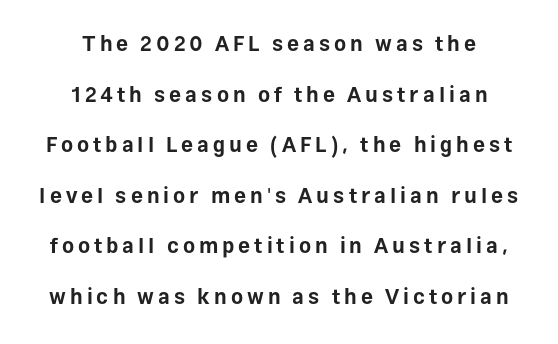
{"italic": "no", "bold": "yes", "underline": "no", "align": "center", "line_spacing": "loose", "line_spacing_ratio": 2.41, "glyph_px": 21}
